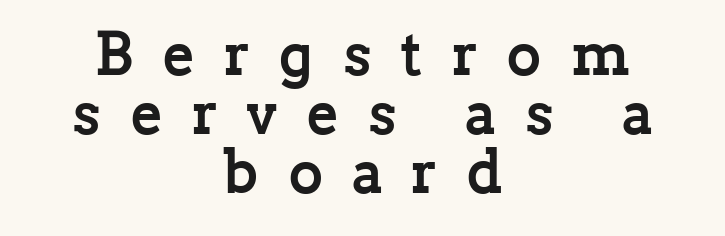
Q: Is the text bold? A: Yes.
Q: Is the text italic (slanted)? A: No, it is upright.
Q: Is the typeface a serif or a sans-serif typeface? A: Serif.
Q: Is the text underlined? A: No.
Q: How is the paragraph aligned? A: Centered.
Q: Is the spacing between letters normal or unusually wide? A: Unusually wide.
Q: Is the spacing between lines tight, normal or loose? A: Tight.
Q: Width (condensed, normal, or wide)? A: Normal.
Q: Stroke contrast? A: Low.
Q: x-height? A: Medium.
Q: Monospaced? A: No.
